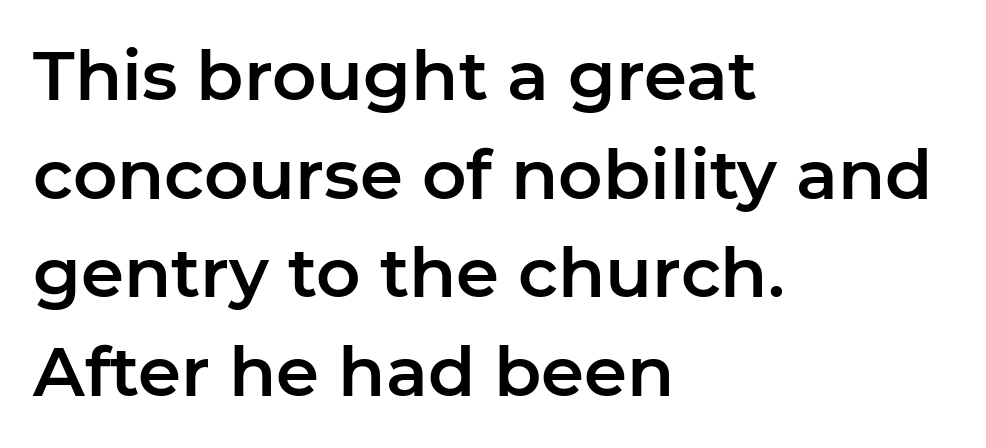
The image shows 69 px sans-serif type, upright; set left-aligned, normal line spacing (1.43x), normal letter spacing, not underlined; low stroke contrast and a medium x-height.
